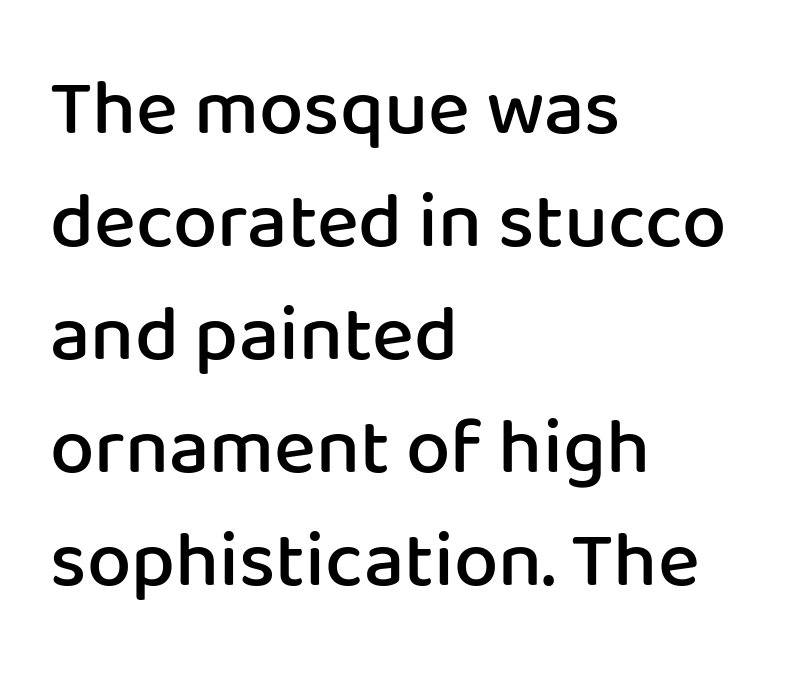
{"serif": "no", "italic": "no", "bold": "semi", "weight": "semibold", "width": "normal", "stroke_contrast": "low", "x_height": "medium", "monospaced": "no", "underline": "no", "align": "left", "line_spacing": "normal", "line_spacing_ratio": 1.43, "letter_spacing": "normal", "letter_spacing_em": 0.0, "glyph_px": 79}
